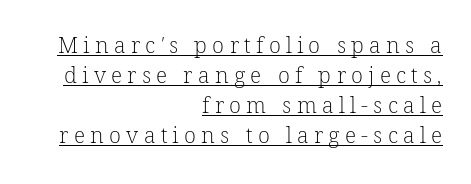
Q: Is the text bold? A: No.
Q: Is the text underlined? A: Yes.
Q: How is the paragraph aligned? A: Right-aligned.
Q: Is the spacing between letters normal or unusually wide? A: Unusually wide.
Q: Is the spacing between lines tight, normal or loose? A: Normal.
